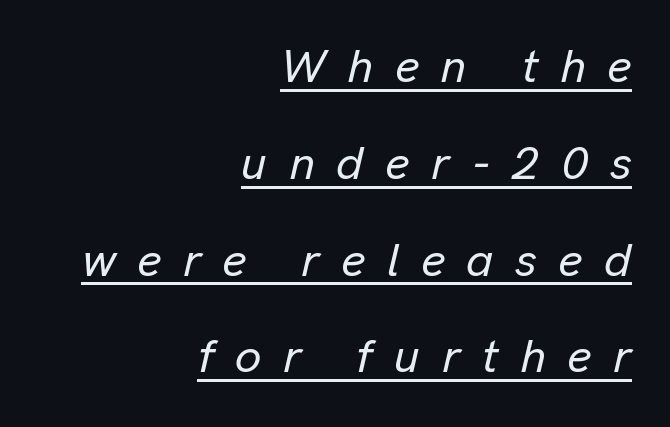
If you drew a line through each stem, it would be angled. The rendering uses natural spacing where letterforms have individual widths. A typesetter would call this heavily tracked-out type. Vertical spacing — loose.
